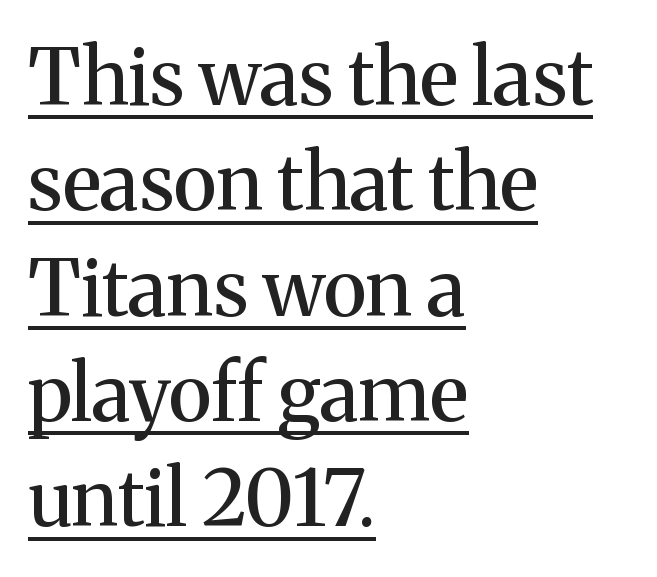
Q: Is the text italic (slanted)? A: No, it is upright.
Q: Is the typeface a serif or a sans-serif typeface? A: Serif.
Q: Is the text underlined? A: Yes.
Q: How is the paragraph aligned? A: Left-aligned.
Q: Is the spacing between letters normal or unusually wide? A: Normal.
Q: Is the spacing between lines tight, normal or loose? A: Normal.
Q: Width (condensed, normal, or wide)? A: Normal.
Q: Stroke contrast? A: Medium.
Q: x-height? A: Medium.
Q: Monospaced? A: No.
